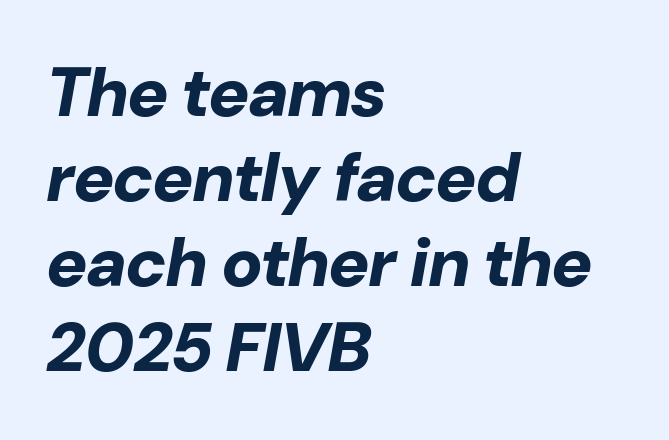
{"italic": "yes", "lean": "right", "slant_degrees": 10, "bold": "yes", "weight": "bold", "width": "normal", "stroke_contrast": "low", "x_height": "medium", "monospaced": "no", "underline": "no", "align": "left", "line_spacing_ratio": 1.23, "letter_spacing": "normal", "letter_spacing_em": 0.0, "glyph_px": 69}
